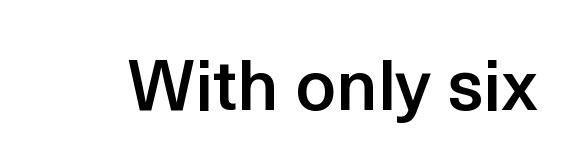
Q: Is the text bold? A: Semi-bold.
Q: Is the text italic (slanted)? A: No, it is upright.
Q: Is the typeface a serif or a sans-serif typeface? A: Sans-serif.
Q: Is the text underlined? A: No.
Q: Is the spacing between letters normal or unusually wide? A: Normal.
Q: Width (condensed, normal, or wide)? A: Normal.
Q: x-height? A: Medium.
Q: Monospaced? A: No.
